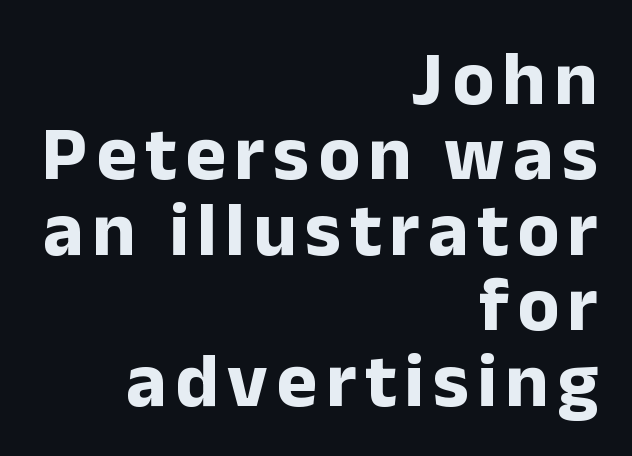
The image shows 77 px bold sans-serif type, upright; set right-aligned, tight line spacing (0.98x), not underlined; low stroke contrast and a medium x-height.
